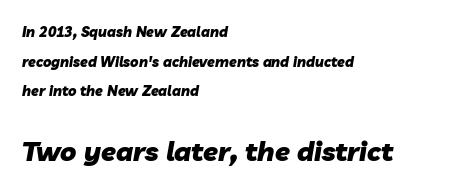
Q: Is the text bold? A: Yes.
Q: Is the text italic (slanted)? A: Yes, it leans right by about 10 degrees.
Q: Is the text underlined? A: No.
Q: How is the paragraph aligned? A: Left-aligned.
Q: Is the spacing between letters normal or unusually wide? A: Normal.
Q: Is the spacing between lines tight, normal or loose? A: Loose.
Q: Which block of text is set in a larger size, the first (top) or the second (bottom)? A: The second (bottom) one.
